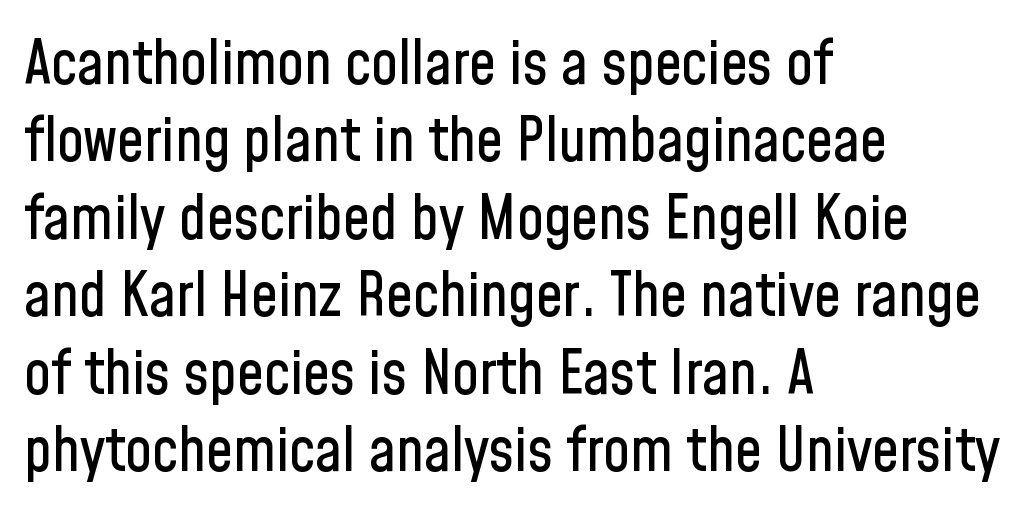
{"serif": "no", "italic": "no", "width": "condensed", "stroke_contrast": "low", "x_height": "medium", "monospaced": "no", "underline": "no", "align": "left", "line_spacing": "normal", "line_spacing_ratio": 1.29, "letter_spacing": "normal", "letter_spacing_em": 0.0, "glyph_px": 60}
